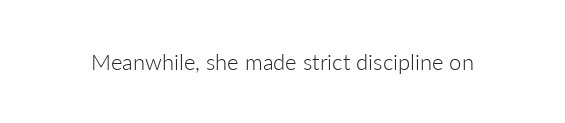
The space directly below the letters is spotless. Quick note: not italic, upright. The line texture is even and compact thanks to regular tracking. These glyphs show unthickened strokes, regular width or finer.
